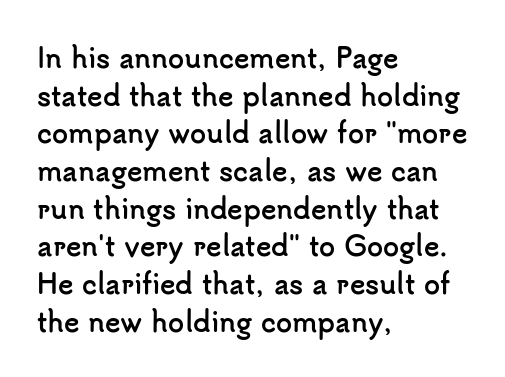
On the weight axis this lands at bold, roughly 700. Words float on clear page, feet unadorned. Interline gaps are of average width in this sample. The rendering keeps characters at their native spacing. In terms of posture, this sample is upright.
